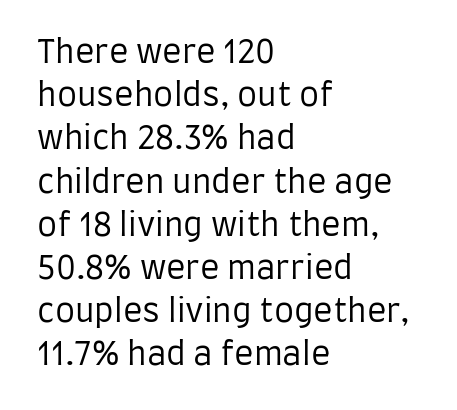
The line texture is even and compact thanks to regular tracking. Upright lettering throughout. The font sits on the lighter half of the weight spectrum, regular included. Check the space under the baseline: it is left empty.
